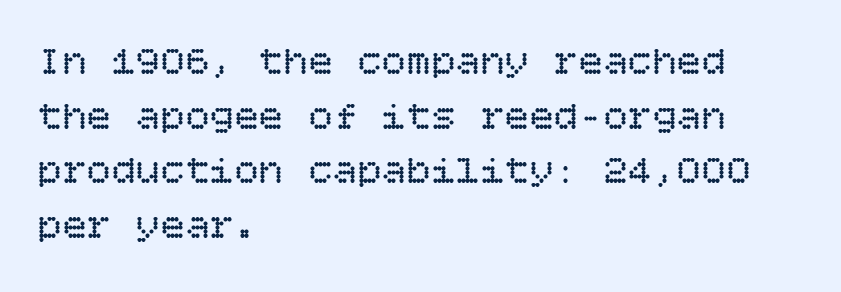
One-word summary of the alignment: left. Notice how the stems are strictly vertical — no italics here. The passage shown is not underscored anywhere. The letterforms sit at book weight or below. This block has exactly the height ordinary leading produces.
